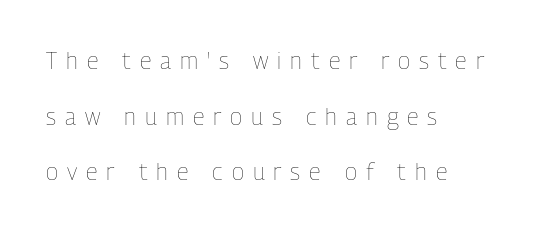
Q: Is the text bold? A: No.
Q: Is the text italic (slanted)? A: No, it is upright.
Q: Is the text underlined? A: No.
Q: How is the paragraph aligned? A: Left-aligned.
Q: Is the spacing between letters normal or unusually wide? A: Unusually wide.
Q: Is the spacing between lines tight, normal or loose? A: Loose.
